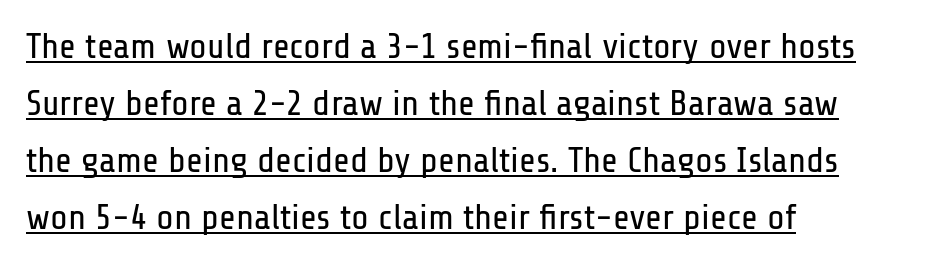
Q: Is the text bold? A: No.
Q: Is the text italic (slanted)? A: No, it is upright.
Q: Is the typeface a serif or a sans-serif typeface? A: Sans-serif.
Q: Is the text underlined? A: Yes.
Q: How is the paragraph aligned? A: Left-aligned.
Q: Is the spacing between letters normal or unusually wide? A: Normal.
Q: Is the spacing between lines tight, normal or loose? A: Normal.
Q: Width (condensed, normal, or wide)? A: Condensed.
Q: Stroke contrast? A: Low.
Q: x-height? A: Medium.
Q: Monospaced? A: No.
